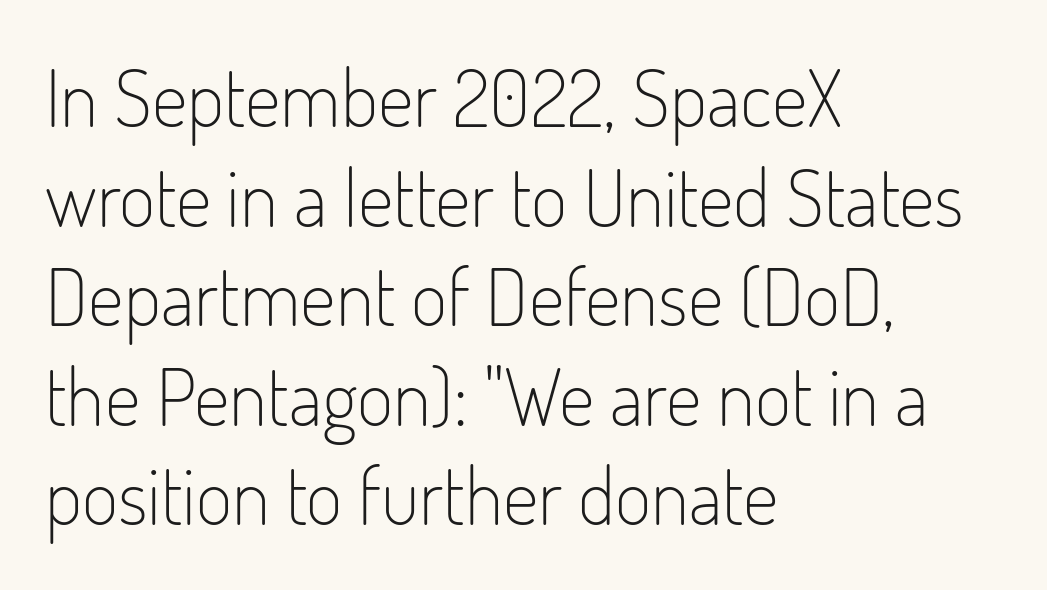
Q: Is the text bold? A: No.
Q: Is the text italic (slanted)? A: No, it is upright.
Q: Is the typeface a serif or a sans-serif typeface? A: Sans-serif.
Q: Is the text underlined? A: No.
Q: How is the paragraph aligned? A: Left-aligned.
Q: Is the spacing between letters normal or unusually wide? A: Normal.
Q: Is the spacing between lines tight, normal or loose? A: Normal.
Q: Width (condensed, normal, or wide)? A: Condensed.
Q: Stroke contrast? A: Low.
Q: x-height? A: Small.
Q: Monospaced? A: No.
